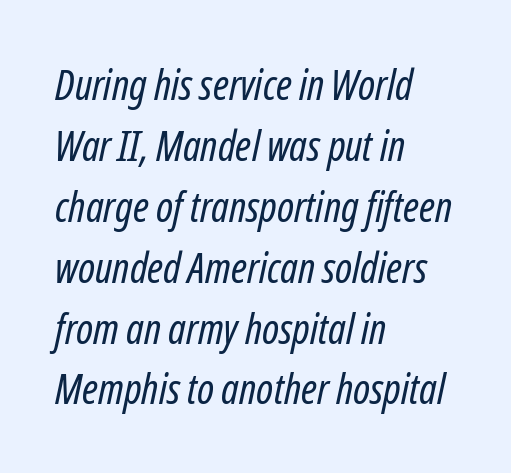
{"italic": "yes", "lean": "right", "slant_degrees": 12, "bold": "no", "weight": "regular", "width": "condensed", "stroke_contrast": "low", "x_height": "medium", "monospaced": "no", "underline": "no", "align": "left", "line_spacing": "normal", "line_spacing_ratio": 1.45, "letter_spacing": "normal", "letter_spacing_em": 0.0, "glyph_px": 42}
